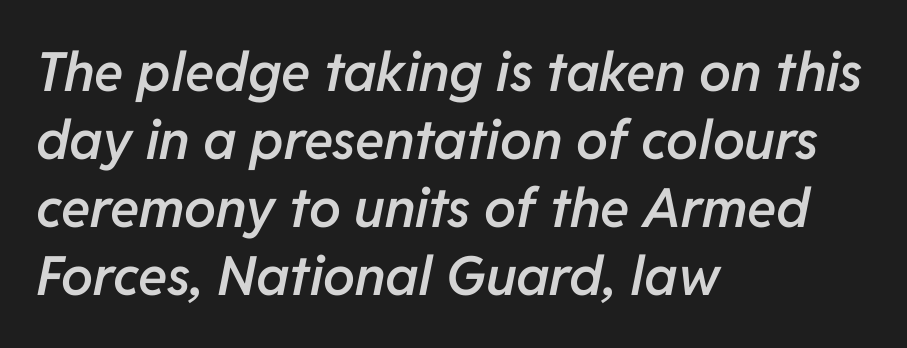
Q: Is the text bold? A: Semi-bold.
Q: Is the text italic (slanted)? A: Yes, it leans right by about 11 degrees.
Q: Is the text underlined? A: No.
Q: How is the paragraph aligned? A: Left-aligned.
Q: Is the spacing between letters normal or unusually wide? A: Normal.
Q: Is the spacing between lines tight, normal or loose? A: Normal.
Q: Width (condensed, normal, or wide)? A: Normal.
Q: Stroke contrast? A: Low.
Q: x-height? A: Medium.
Q: Monospaced? A: No.
